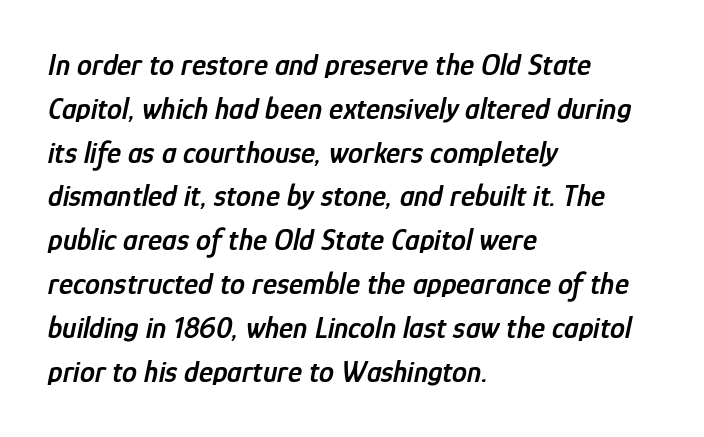
Q: Is the text bold? A: Semi-bold.
Q: Is the text italic (slanted)? A: Yes, it leans right by about 12 degrees.
Q: Is the text underlined? A: No.
Q: How is the paragraph aligned? A: Left-aligned.
Q: Is the spacing between letters normal or unusually wide? A: Normal.
Q: Is the spacing between lines tight, normal or loose? A: Normal.
Q: Width (condensed, normal, or wide)? A: Condensed.
Q: Stroke contrast? A: Low.
Q: x-height? A: Medium.
Q: Monospaced? A: No.
